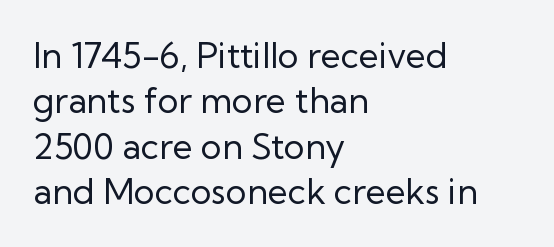
{"serif": "no", "italic": "no", "bold": "no", "weight": "regular", "width": "normal", "stroke_contrast": "low", "x_height": "medium", "monospaced": "no", "underline": "no", "align": "left", "line_spacing": "normal", "line_spacing_ratio": 1.3, "letter_spacing": "normal", "letter_spacing_em": 0.0, "glyph_px": 35}
